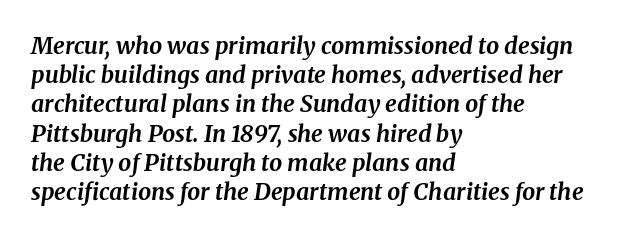
{"italic": "yes", "lean": "right", "slant_degrees": 8, "bold": "yes", "underline": "no", "align": "left", "line_spacing": "normal", "line_spacing_ratio": 1.27, "letter_spacing": "normal", "letter_spacing_em": 0.0, "glyph_px": 23}
